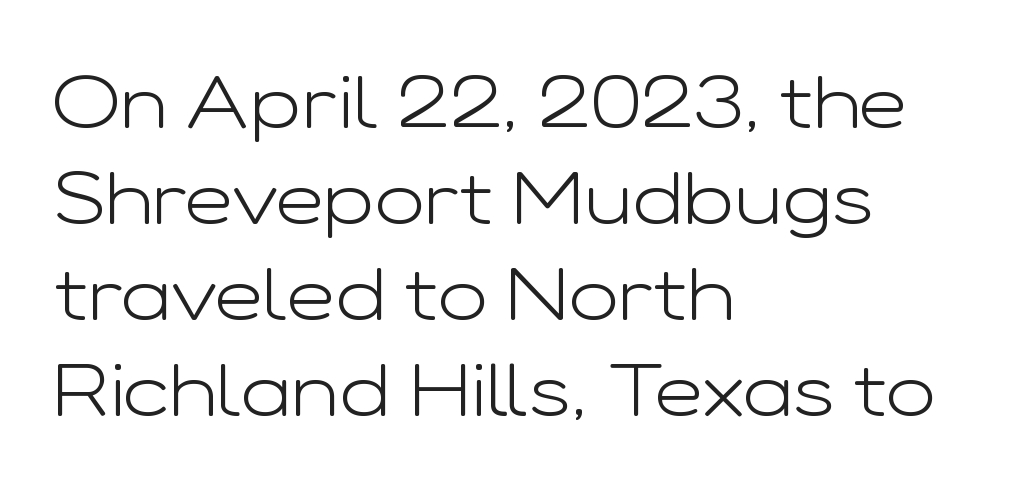
The image shows 75 px light, wide sans-serif type, upright; set left-aligned, normal line spacing (1.28x), normal letter spacing, not underlined; low stroke contrast and a medium x-height.
